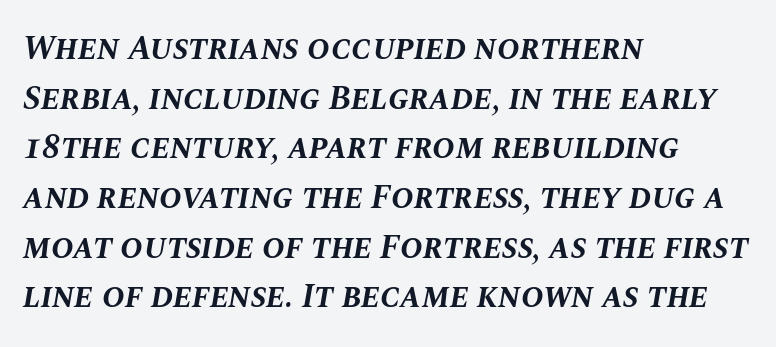
{"italic": "yes", "lean": "right", "slant_degrees": 10, "bold": "yes", "weight": "bold", "width": "normal", "stroke_contrast": "medium", "x_height": "large", "monospaced": "no", "underline": "no", "align": "left", "line_spacing": "normal", "line_spacing_ratio": 1.46, "letter_spacing": "normal", "letter_spacing_em": 0.0, "glyph_px": 34}
